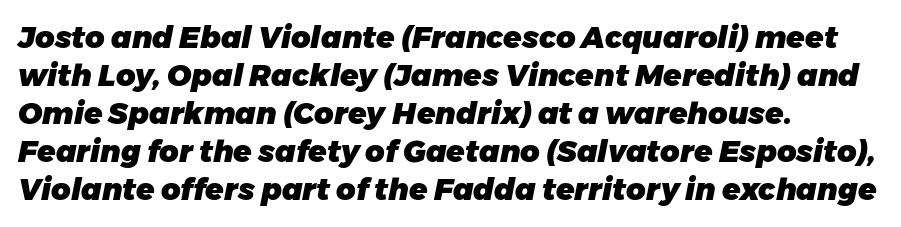
Q: Is the text bold? A: Yes.
Q: Is the text italic (slanted)? A: Yes, it leans right by about 11 degrees.
Q: Is the text underlined? A: No.
Q: How is the paragraph aligned? A: Left-aligned.
Q: Is the spacing between letters normal or unusually wide? A: Normal.
Q: Is the spacing between lines tight, normal or loose? A: Normal.
Q: Width (condensed, normal, or wide)? A: Normal.
Q: Stroke contrast? A: Low.
Q: x-height? A: Medium.
Q: Monospaced? A: No.
